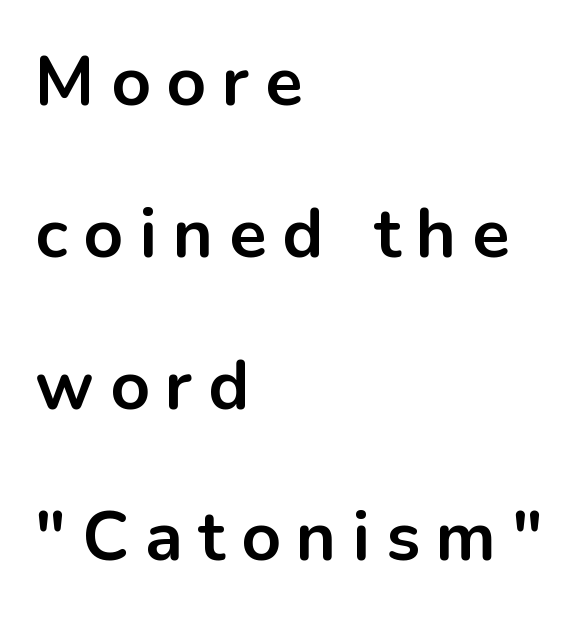
The image shows 69 px bold sans-serif type, upright; set left-aligned, loose line spacing (2.2x), unusually wide letter spacing (+0.23 em), not underlined; low stroke contrast and a medium x-height.
